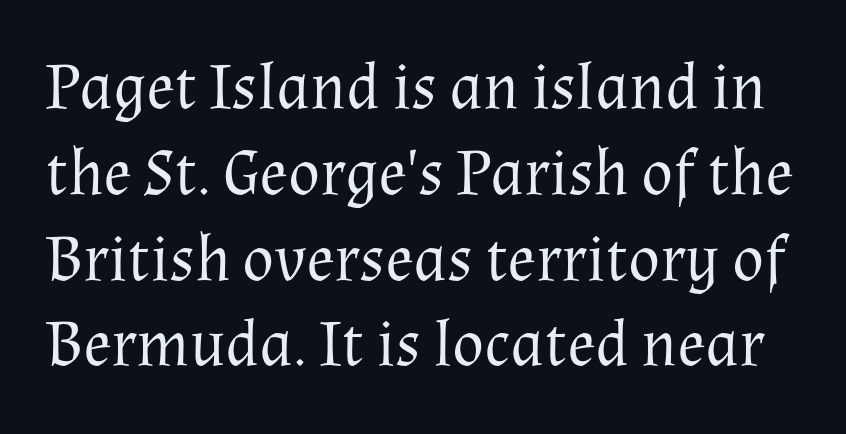
Characters follow at the spacing the type designer built in. Vertical strokes here are truly vertical. The rendering uses natural spacing where letterforms have individual widths. The strokes carry an ordinary text weight at most. This is serif lettering, the kind often seen in printed books. Clear beneath every line of the passage.
